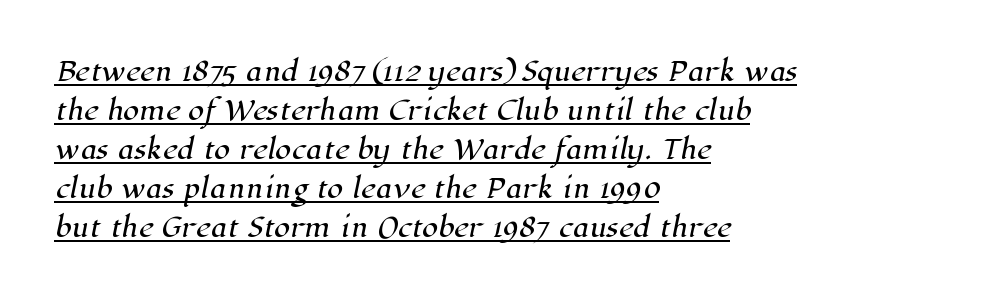
Default kerning and tracking; the words read as compact shapes. If you drew a ruler down the left edge, every line would touch it. Students, observe: this is what conventionally led text looks like. A typographer would call this underscored text.
